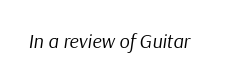
This sample uses plain, unmodified letter spacing. The text carries the slant typical of an italic or oblique font. The characters are drawn with everyday or finer stroke widths. Has an underline been added? It has not.
